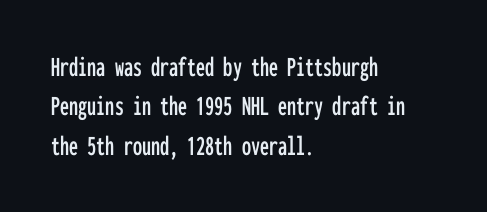
{"serif": "no", "italic": "no", "width": "condensed", "stroke_contrast": "low", "x_height": "medium", "monospaced": "yes", "underline": "no", "align": "left", "line_spacing": "normal", "line_spacing_ratio": 1.36, "letter_spacing": "normal", "letter_spacing_em": 0.0, "glyph_px": 29}
